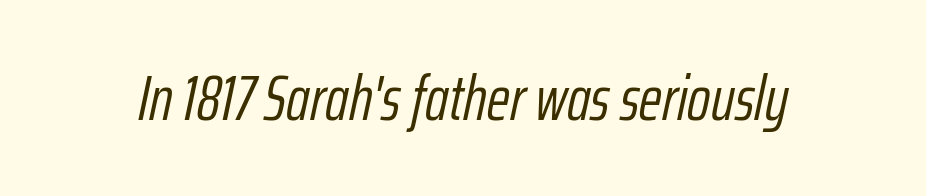
Q: Is the text bold? A: No.
Q: Is the text italic (slanted)? A: Yes, it leans right by about 12 degrees.
Q: Is the text underlined? A: No.
Q: Is the spacing between letters normal or unusually wide? A: Normal.
Q: Width (condensed, normal, or wide)? A: Condensed.
Q: Stroke contrast? A: Low.
Q: x-height? A: Medium.
Q: Monospaced? A: No.
